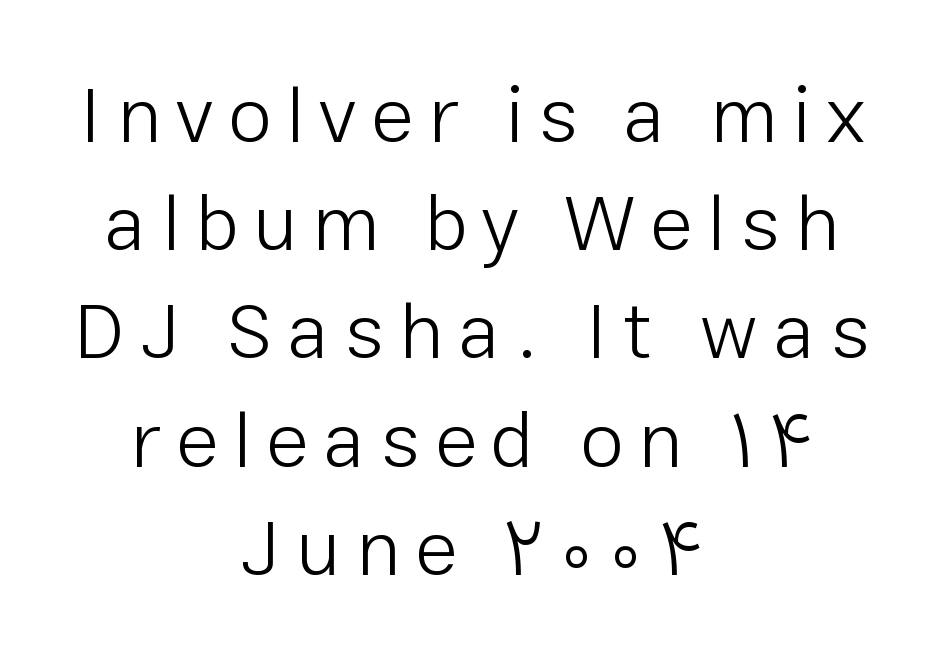
Is this a heavy cut? Hardly; it is regular or lighter. Unlike a traditional serif, this face leaves its strokes unadorned. The area under the type is left untouched. Reading down the block, each line starts at a different indent, mirrored at its end. Do the letters lean? They stand straight.
